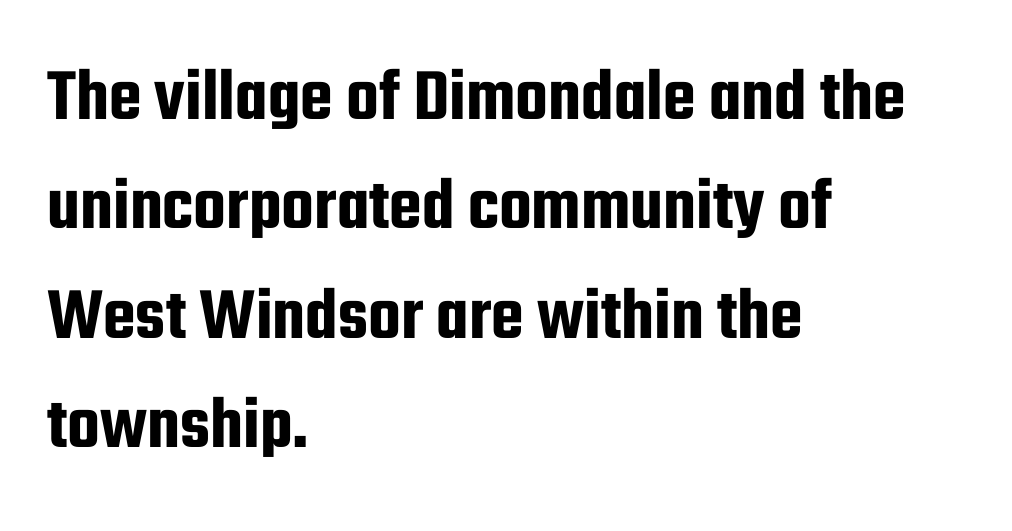
Q: Is the text italic (slanted)? A: No, it is upright.
Q: Is the typeface a serif or a sans-serif typeface? A: Sans-serif.
Q: Is the text underlined? A: No.
Q: How is the paragraph aligned? A: Left-aligned.
Q: Is the spacing between letters normal or unusually wide? A: Normal.
Q: Is the spacing between lines tight, normal or loose? A: Normal.
Q: Width (condensed, normal, or wide)? A: Condensed.
Q: Stroke contrast? A: Low.
Q: x-height? A: Medium.
Q: Monospaced? A: No.
